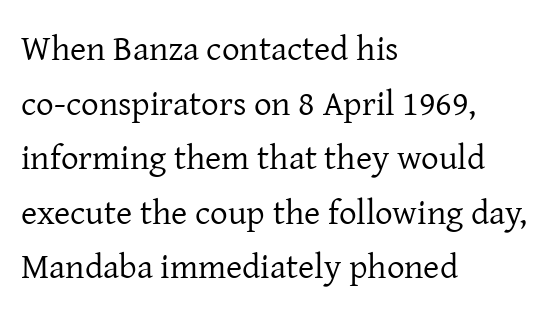
A roman cut, with each character standing at attention. What's the leading like? Ordinary, nothing unusual. The type is set solid horizontally, with unmodified tracking. These lines are rendered in a variable-pitch font. Every row of glyphs begins at an identical x-position on the left.
